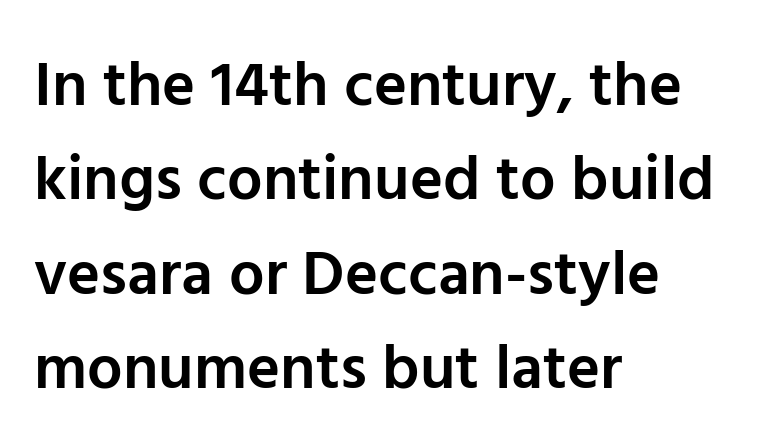
Q: Is the text bold? A: Semi-bold.
Q: Is the text italic (slanted)? A: No, it is upright.
Q: Is the typeface a serif or a sans-serif typeface? A: Sans-serif.
Q: Is the text underlined? A: No.
Q: How is the paragraph aligned? A: Left-aligned.
Q: Is the spacing between letters normal or unusually wide? A: Normal.
Q: Is the spacing between lines tight, normal or loose? A: Normal.
Q: Width (condensed, normal, or wide)? A: Normal.
Q: Stroke contrast? A: Low.
Q: x-height? A: Medium.
Q: Monospaced? A: No.
